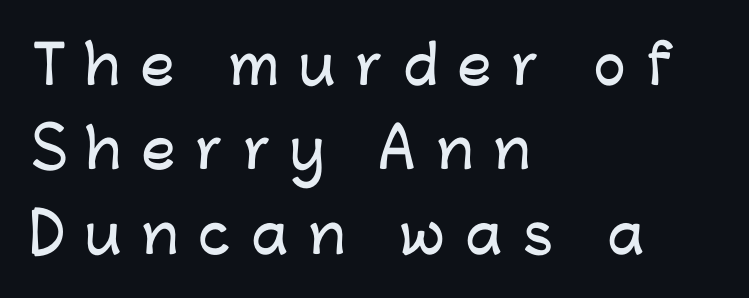
This sample has the flowing, uneven cadence of proportional lettering. These lines were composed using upright roman letters. Regarding serifs, this sample does without them. The passage shown stacks its lines at a standard gap.
